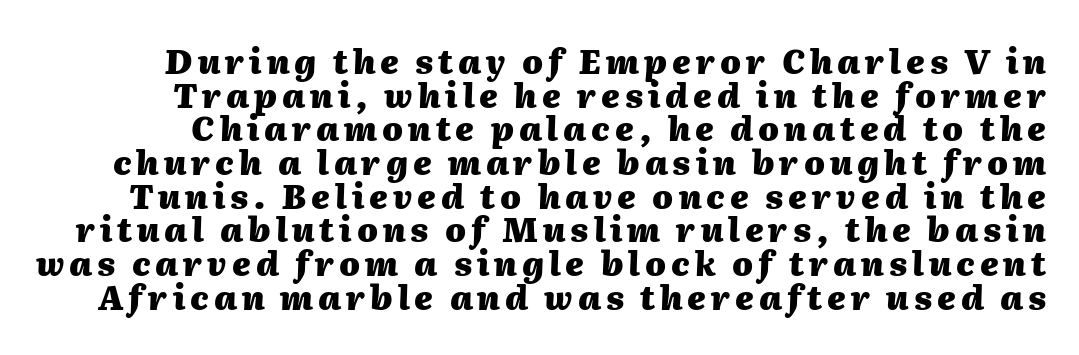
{"italic": "yes", "lean": "right", "slant_degrees": 2, "bold": "yes", "weight": "heavy", "width": "normal", "stroke_contrast": "medium", "x_height": "medium", "monospaced": "no", "underline": "no", "line_spacing": "tight", "line_spacing_ratio": 1.02, "glyph_px": 33}
